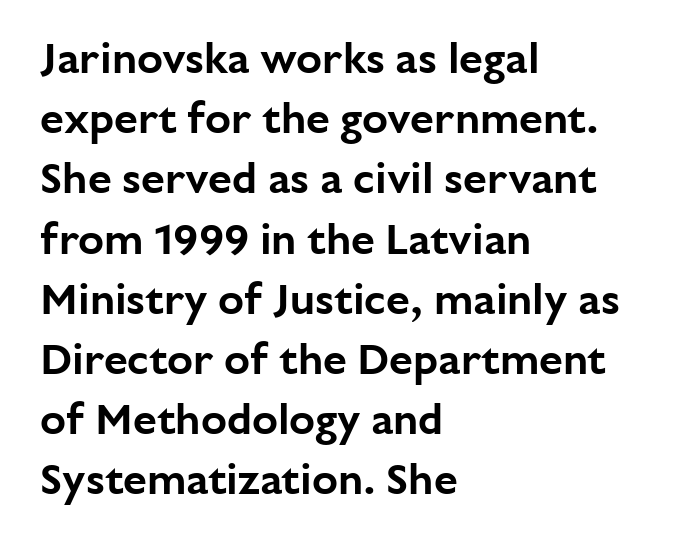
Q: Is the text italic (slanted)? A: No, it is upright.
Q: Is the typeface a serif or a sans-serif typeface? A: Sans-serif.
Q: Is the text underlined? A: No.
Q: How is the paragraph aligned? A: Left-aligned.
Q: Is the spacing between letters normal or unusually wide? A: Normal.
Q: Is the spacing between lines tight, normal or loose? A: Normal.
Q: Width (condensed, normal, or wide)? A: Normal.
Q: Stroke contrast? A: Low.
Q: x-height? A: Medium.
Q: Monospaced? A: No.
